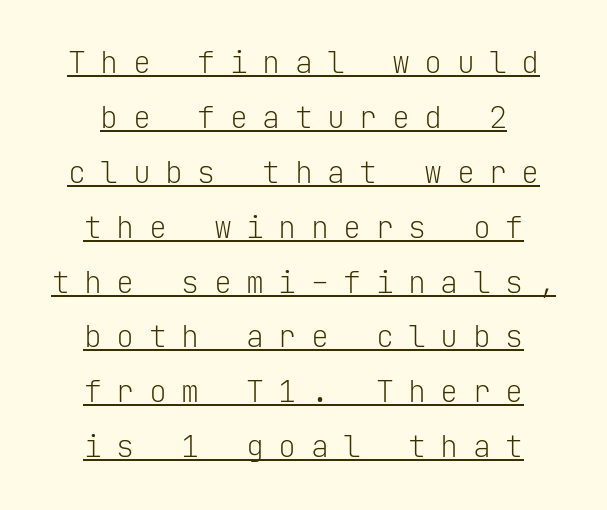
The image shows 30 px light sans-serif type, upright, monospaced; set centered, line spacing 1.83x, unusually wide letter spacing (+0.48 em), underlined; low stroke contrast and a medium x-height.
